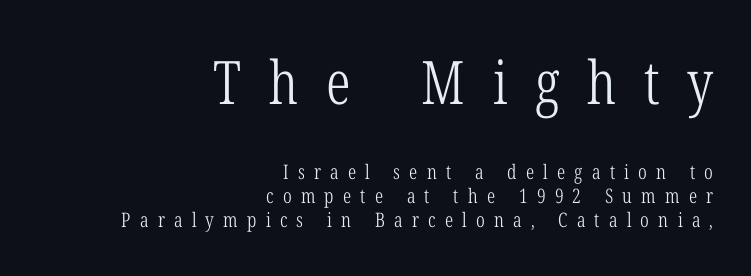
{"serif": "yes", "italic": "no", "bold": "no", "weight": "light", "width": "condensed", "stroke_contrast": "low", "x_height": "medium", "monospaced": "no", "underline": "no", "align": "right", "line_spacing_ratio": 1.19, "letter_spacing": "wide", "letter_spacing_em": 0.46, "larger_block": "first", "size_ratio": 3.0, "glyph_px": 60}
